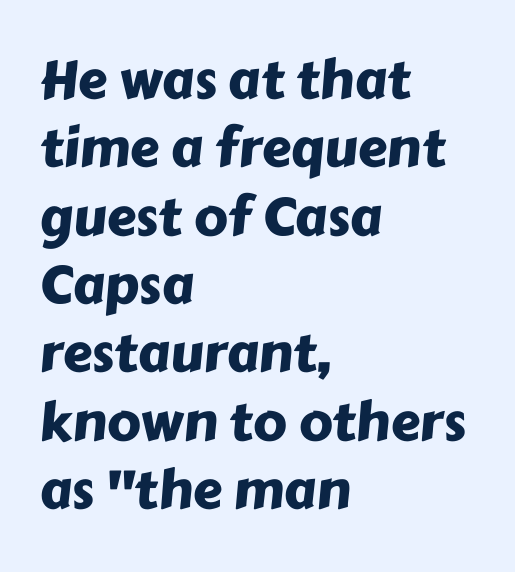
{"serif": "no", "width": "normal", "stroke_contrast": "low", "x_height": "medium", "monospaced": "no", "underline": "no", "align": "left", "line_spacing": "normal", "line_spacing_ratio": 1.29, "letter_spacing": "normal", "letter_spacing_em": 0.0, "glyph_px": 53}
